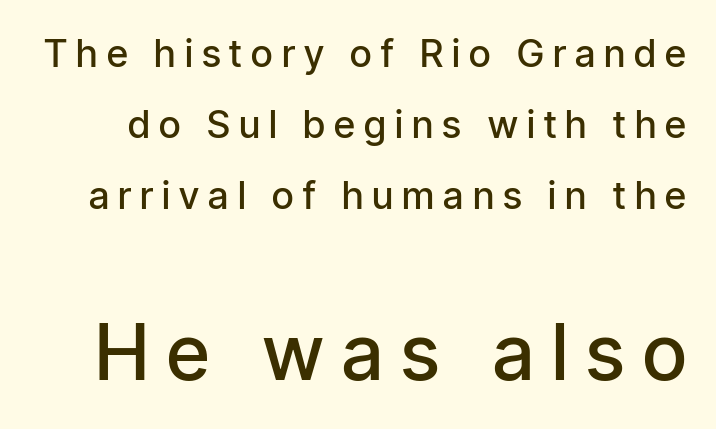
The image shows 77 px semibold, condensed sans-serif type, upright; set line spacing 1.87x, unusually wide letter spacing (+0.24 em), not underlined; the second (bottom) block is 2.03x larger; low stroke contrast and a medium x-height.
